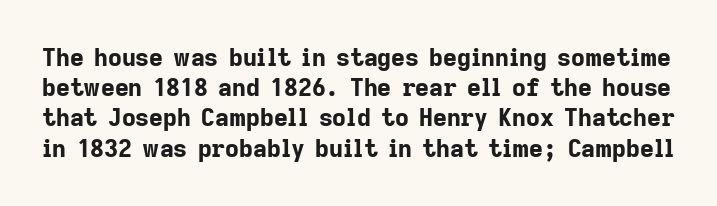
The image shows 24 px bold type, upright; set normal line spacing (1.26x), normal letter spacing, not underlined.
